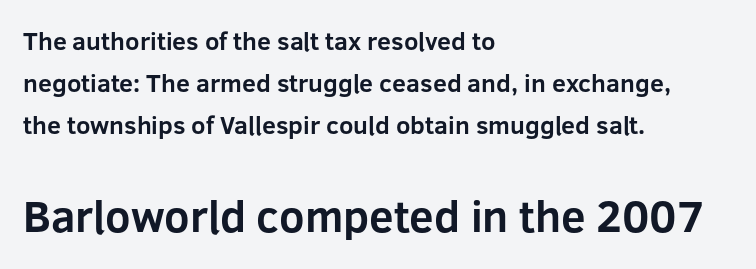
The image shows 44 px bold sans-serif type, upright; set left-aligned, normal line spacing (1.68x), normal letter spacing, not underlined; the second (bottom) block is 1.76x larger; low stroke contrast and a medium x-height.
